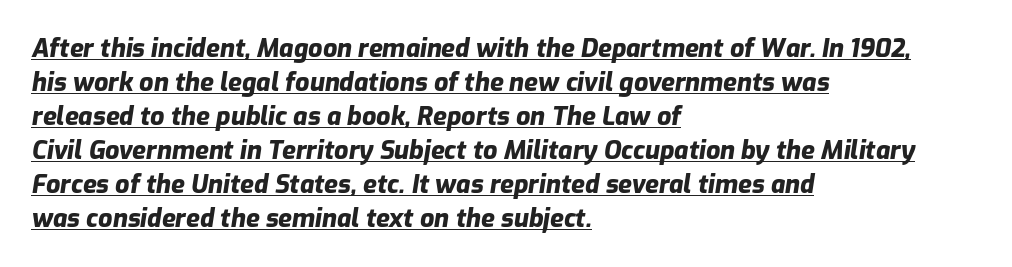
The image shows 25 px bold type, italic (leaning right); set left-aligned, normal line spacing (1.36x), normal letter spacing, underlined.
